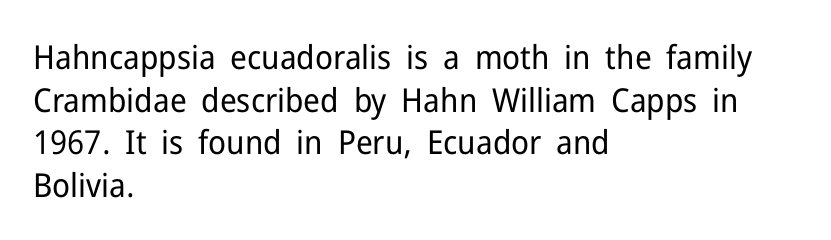
The image shows 33 px regular-weight sans-serif type, upright; set left-aligned, normal line spacing (1.29x), normal letter spacing, not underlined; low stroke contrast and a medium x-height.
